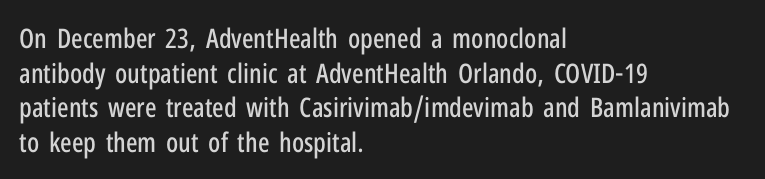
The image shows 27 px text type, upright; set left-aligned, normal line spacing (1.28x), normal letter spacing, not underlined.
